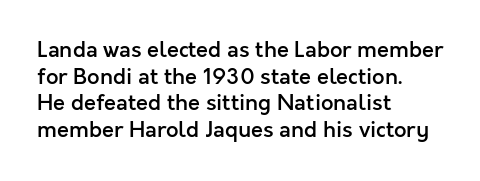
{"italic": "no", "bold": "semi", "underline": "no", "align": "left", "line_spacing_ratio": 1.21, "letter_spacing": "normal", "letter_spacing_em": 0.0, "glyph_px": 22}
